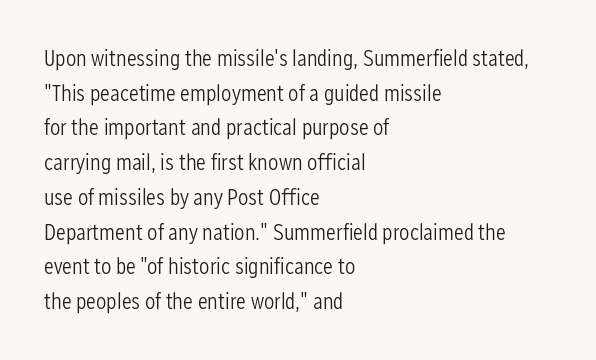
{"italic": "no", "bold": "no", "underline": "no", "align": "left", "line_spacing": "normal", "line_spacing_ratio": 1.51, "letter_spacing": "normal", "letter_spacing_em": 0.0, "glyph_px": 23}
